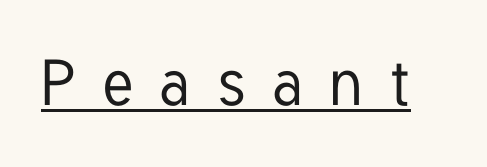
{"serif": "no", "italic": "no", "width": "condensed", "stroke_contrast": "low", "x_height": "medium", "monospaced": "no", "underline": "yes", "letter_spacing": "wide", "letter_spacing_em": 0.41, "glyph_px": 64}
